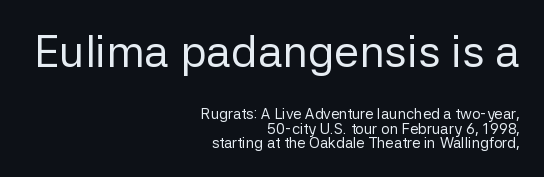
The image shows 45 px regular-weight sans-serif type, upright; set right-aligned, tight line spacing (0.98x), normal letter spacing, not underlined; the first (top) block is 3.0x larger; low stroke contrast and a medium x-height.
